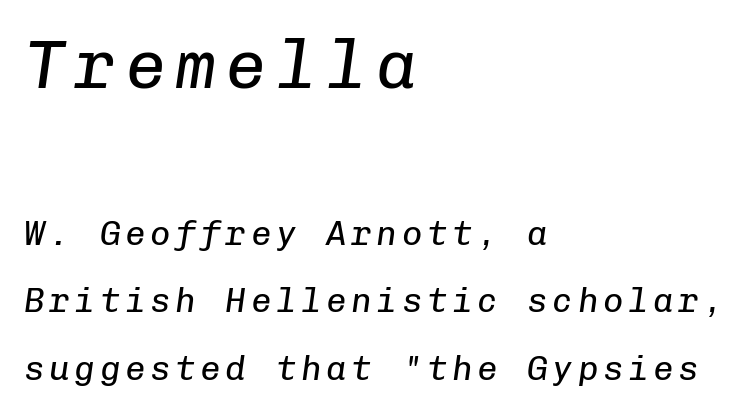
The image shows 68 px regular-weight type, italic (leaning right), monospaced; set left-aligned, loose line spacing (1.98x), not underlined; the first (top) block is 2.0x larger; low stroke contrast and a medium x-height.
